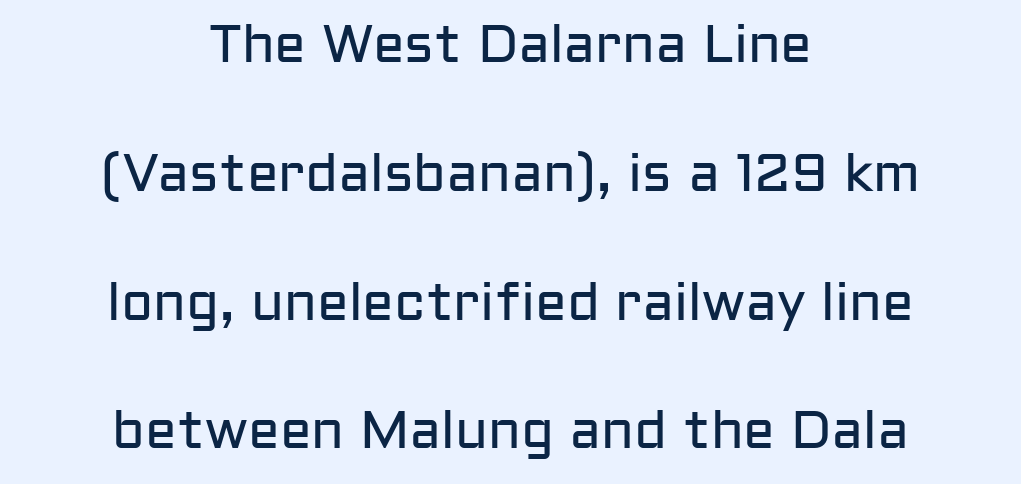
Neither beginnings nor endings align; midpoints do. Airy leading. The weight tops out at a normal text grade. The space beneath each line is pristine and unruled. The rendering uses natural spacing where letterforms have individual widths.
